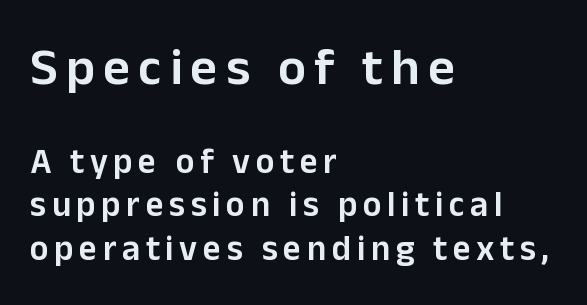
{"serif": "no", "italic": "no", "bold": "semi", "weight": "semibold", "width": "normal", "stroke_contrast": "low", "x_height": "medium", "monospaced": "no", "underline": "no", "align": "left", "line_spacing": "normal", "line_spacing_ratio": 1.25, "larger_block": "first", "size_ratio": 1.49, "glyph_px": 52}
